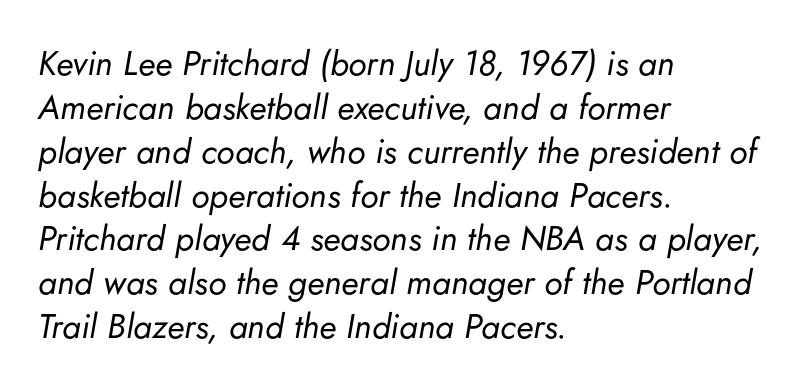
Where is the straight margin? On the left. Whoever set this chose a conventional vertical rhythm. Varying glyph widths throughout — classic text-font behaviour. Type without underlining.
